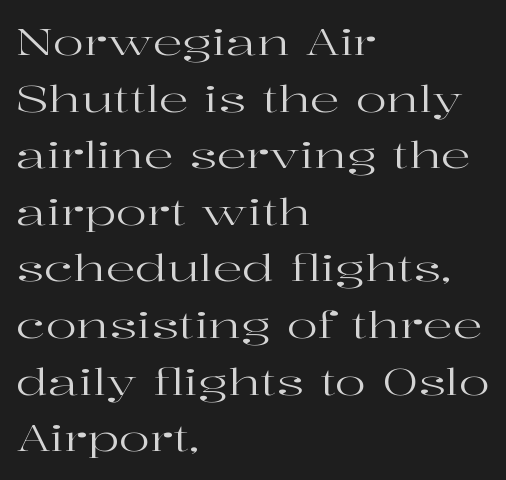
{"serif": "yes", "italic": "no", "bold": "no", "weight": "regular", "width": "wide", "stroke_contrast": "high", "x_height": "medium", "monospaced": "no", "underline": "no", "align": "left", "line_spacing": "normal", "line_spacing_ratio": 1.53, "letter_spacing": "normal", "letter_spacing_em": 0.0, "glyph_px": 37}
